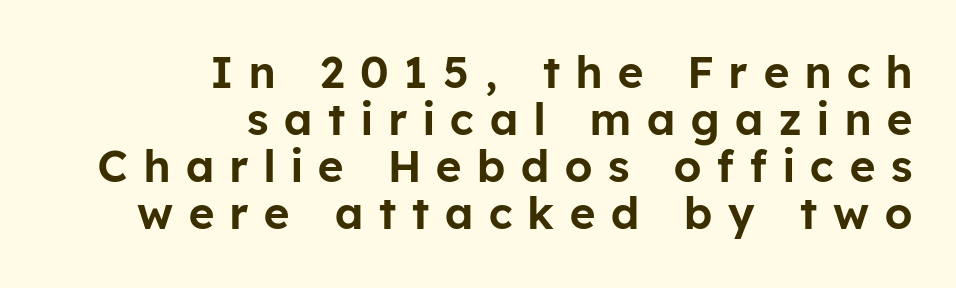
Note the varied advance widths — an 'i' is clearly narrower than an 'm'. The zone under the glyphs is completely vacant. Nope, no serifs anywhere on these letters. Tracking here is generous; glyphs stand well apart from one another.
